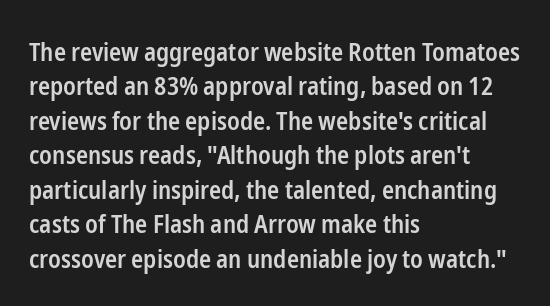
The image shows 25 px text type, upright; set left-aligned, normal line spacing (1.38x), normal letter spacing, not underlined.
